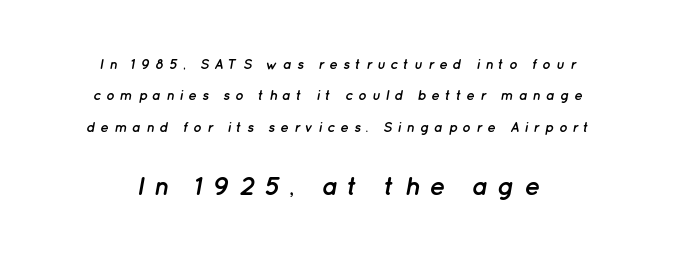
The image shows 26 px bold type, italic (leaning right); set centered, loose line spacing (2.24x), unusually wide letter spacing (+0.36 em), not underlined; the second (bottom) block is 1.86x larger.
